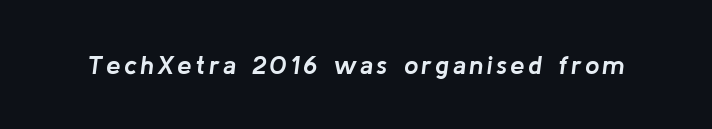
Q: Is the text bold? A: Yes.
Q: Is the text italic (slanted)? A: Yes, it leans right by about 8 degrees.
Q: Is the text underlined? A: No.
